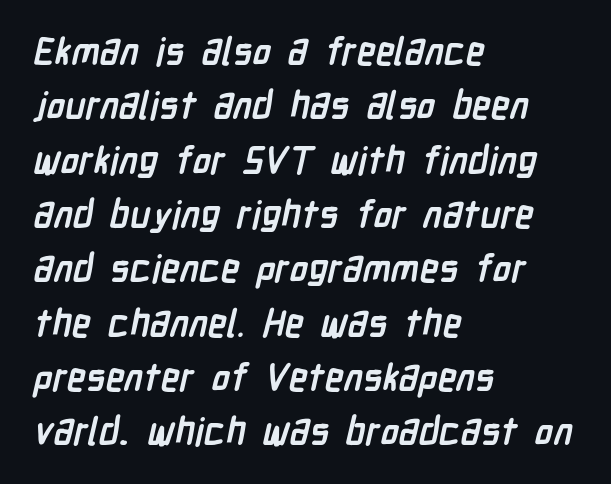
The image shows 38 px semibold, condensed sans-serif type; set left-aligned, normal line spacing (1.43x), normal letter spacing, not underlined; low stroke contrast and a medium x-height.
